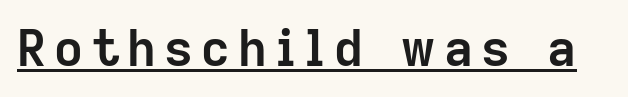
The image shows 50 px semibold sans-serif type, upright; set underlined; low stroke contrast and a medium x-height.
